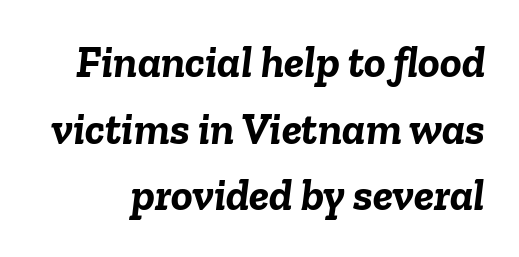
The image shows 45 px semibold type, italic (leaning right); set normal line spacing (1.48x), normal letter spacing, not underlined; low stroke contrast and a medium x-height.
